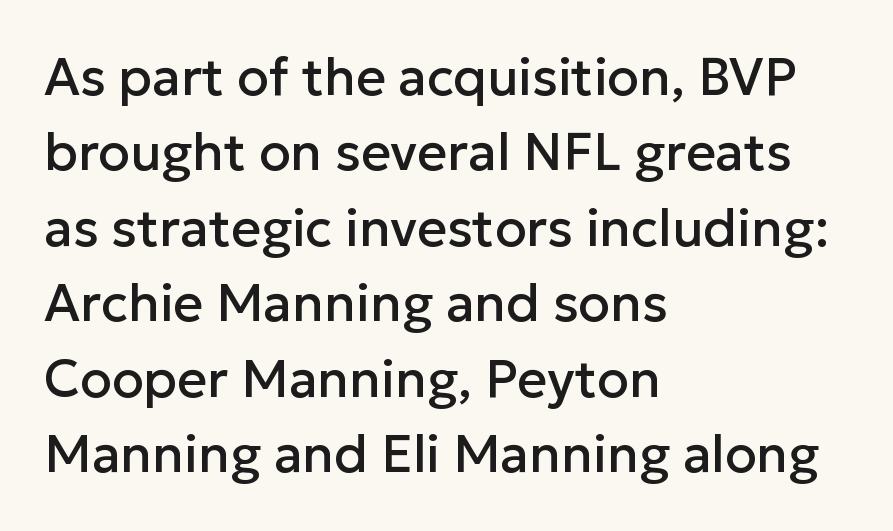
Q: Is the text italic (slanted)? A: No, it is upright.
Q: Is the typeface a serif or a sans-serif typeface? A: Sans-serif.
Q: Is the text underlined? A: No.
Q: How is the paragraph aligned? A: Left-aligned.
Q: Is the spacing between letters normal or unusually wide? A: Normal.
Q: Is the spacing between lines tight, normal or loose? A: Normal.
Q: Width (condensed, normal, or wide)? A: Normal.
Q: Stroke contrast? A: Low.
Q: x-height? A: Medium.
Q: Monospaced? A: No.
